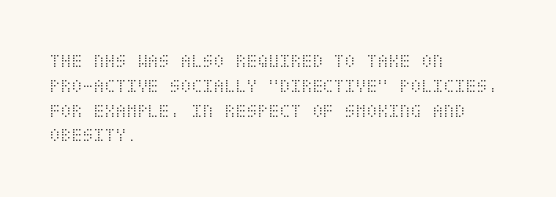
Each stroke keeps to a modest, everyday thickness or less. The type is set solid horizontally, with unmodified tracking. Italic: no, the glyphs are upright roman. In CSS terms this would be text-align: left.
